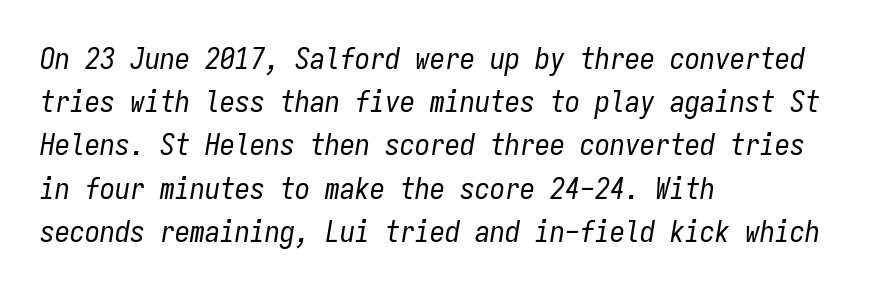
{"italic": "yes", "lean": "right", "slant_degrees": 9, "bold": "no", "weight": "regular", "width": "condensed", "stroke_contrast": "low", "x_height": "medium", "monospaced": "yes", "underline": "no", "align": "left", "line_spacing": "normal", "line_spacing_ratio": 1.44, "letter_spacing": "normal", "letter_spacing_em": 0.0, "glyph_px": 30}
